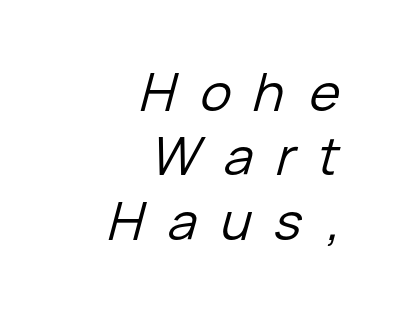
The image shows 52 px regular-weight type, italic (leaning right); set right-aligned, line spacing 1.24x, unusually wide letter spacing (+0.45 em), not underlined; low stroke contrast and a medium x-height.
